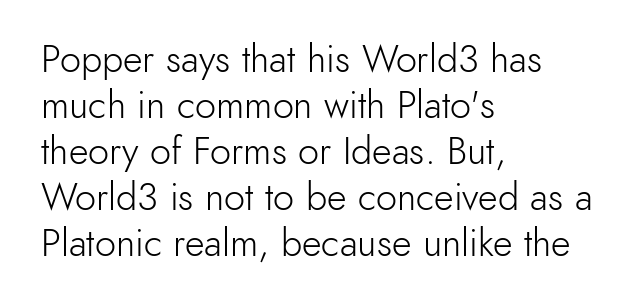
Q: Is the text bold? A: No.
Q: Is the text italic (slanted)? A: No, it is upright.
Q: Is the typeface a serif or a sans-serif typeface? A: Sans-serif.
Q: Is the text underlined? A: No.
Q: How is the paragraph aligned? A: Left-aligned.
Q: Is the spacing between letters normal or unusually wide? A: Normal.
Q: Width (condensed, normal, or wide)? A: Normal.
Q: x-height? A: Small.
Q: Monospaced? A: No.
